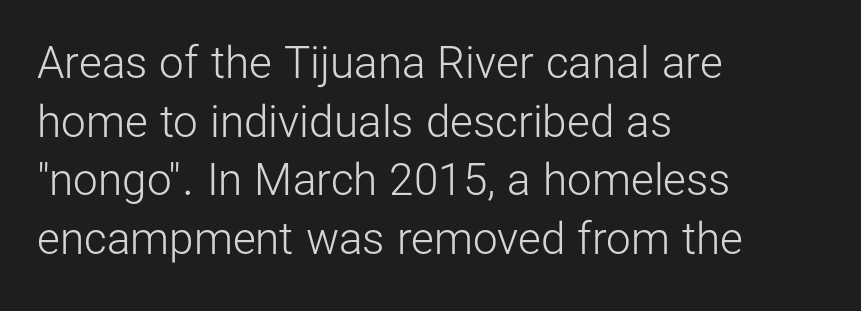
Q: Is the text bold? A: No.
Q: Is the text italic (slanted)? A: No, it is upright.
Q: Is the typeface a serif or a sans-serif typeface? A: Sans-serif.
Q: Is the text underlined? A: No.
Q: How is the paragraph aligned? A: Left-aligned.
Q: Is the spacing between letters normal or unusually wide? A: Normal.
Q: Is the spacing between lines tight, normal or loose? A: Normal.
Q: Width (condensed, normal, or wide)? A: Normal.
Q: Stroke contrast? A: Low.
Q: x-height? A: Medium.
Q: Monospaced? A: No.
